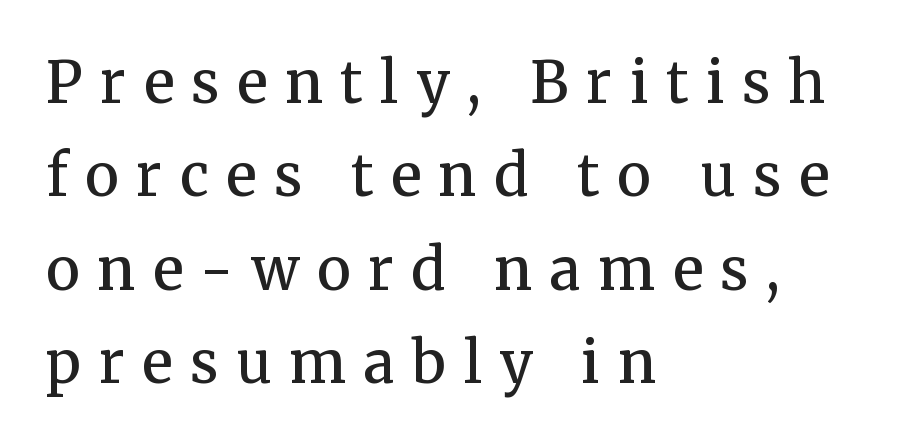
The image shows 57 px semibold serif type, upright; set left-aligned, normal line spacing (1.64x), unusually wide letter spacing (+0.31 em), not underlined; medium stroke contrast and a medium x-height.
